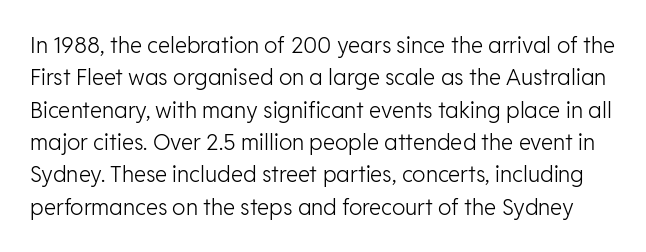
The image shows 22 px text type, upright; set normal line spacing (1.47x), normal letter spacing, not underlined.
